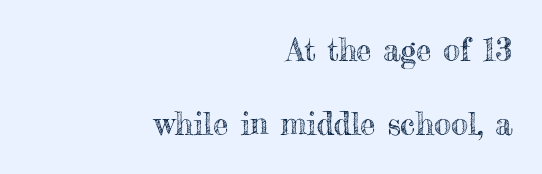
Q: Is the text italic (slanted)? A: No, it is upright.
Q: Is the text underlined? A: No.
Q: How is the paragraph aligned? A: Right-aligned.
Q: Is the spacing between letters normal or unusually wide? A: Normal.
Q: Is the spacing between lines tight, normal or loose? A: Loose.
Q: Width (condensed, normal, or wide)? A: Normal.
Q: x-height? A: Small.
Q: Monospaced? A: No.
